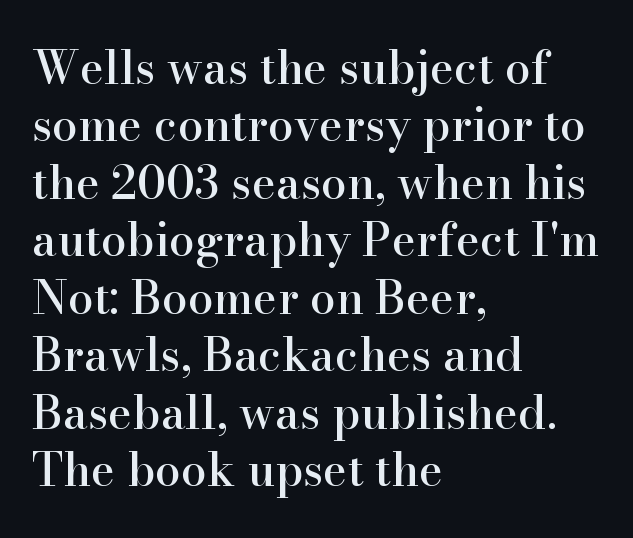
{"serif": "yes", "italic": "no", "width": "normal", "stroke_contrast": "high", "x_height": "small", "monospaced": "no", "underline": "no", "align": "left", "line_spacing": "normal", "line_spacing_ratio": 1.25, "letter_spacing": "normal", "letter_spacing_em": 0.0, "glyph_px": 46}
